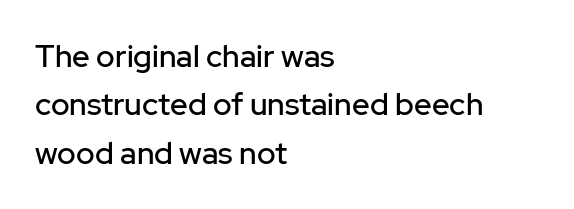
Is there much room between lines? A standard amount, neither cramped nor airy. Style check: upright. The letterforms sit shoulder to shoulder at normal distance. Horizontally, the lines are justified to the leading edge only. Nothing sits at the stroke ends, so this counts as sans-serif.
